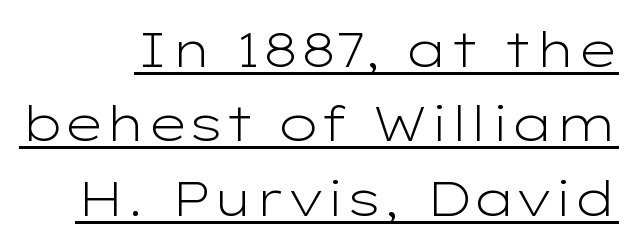
{"serif": "no", "italic": "no", "bold": "no", "weight": "light", "width": "wide", "stroke_contrast": "low", "x_height": "medium", "monospaced": "no", "underline": "yes", "line_spacing": "normal", "line_spacing_ratio": 1.52, "letter_spacing": "normal", "letter_spacing_em": 0.0, "glyph_px": 49}
